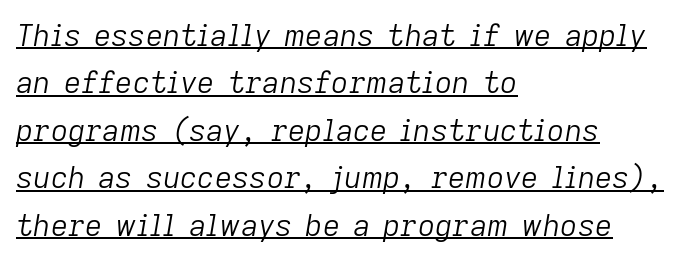
Q: Is the text bold? A: No.
Q: Is the text italic (slanted)? A: Yes, it leans right by about 9 degrees.
Q: Is the text underlined? A: Yes.
Q: How is the paragraph aligned? A: Left-aligned.
Q: Is the spacing between letters normal or unusually wide? A: Normal.
Q: Is the spacing between lines tight, normal or loose? A: Normal.
Q: Width (condensed, normal, or wide)? A: Normal.
Q: Stroke contrast? A: Low.
Q: x-height? A: Medium.
Q: Monospaced? A: No.
